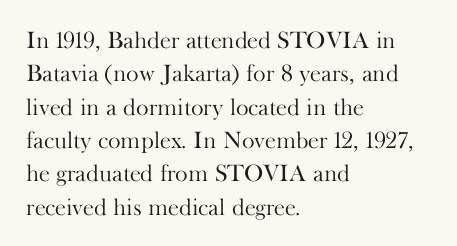
Q: Is the text bold? A: No.
Q: Is the text italic (slanted)? A: No, it is upright.
Q: Is the text underlined? A: No.
Q: How is the paragraph aligned? A: Left-aligned.
Q: Is the spacing between letters normal or unusually wide? A: Normal.
Q: Is the spacing between lines tight, normal or loose? A: Normal.
